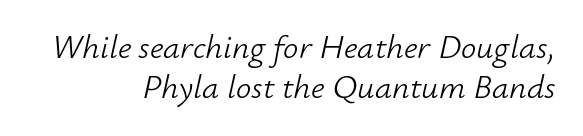
{"italic": "yes", "lean": "right", "slant_degrees": 12, "bold": "no", "weight": "light", "width": "normal", "stroke_contrast": "low", "x_height": "small", "monospaced": "no", "underline": "no", "align": "right", "line_spacing_ratio": 1.18, "letter_spacing": "normal", "letter_spacing_em": 0.0, "glyph_px": 34}
